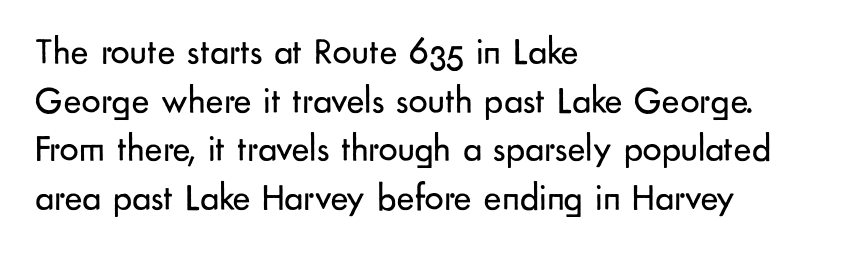
{"serif": "no", "italic": "no", "bold": "no", "weight": "regular", "width": "normal", "stroke_contrast": "low", "x_height": "small", "monospaced": "no", "underline": "no", "align": "left", "line_spacing": "normal", "line_spacing_ratio": 1.28, "letter_spacing": "normal", "letter_spacing_em": 0.0, "glyph_px": 38}
